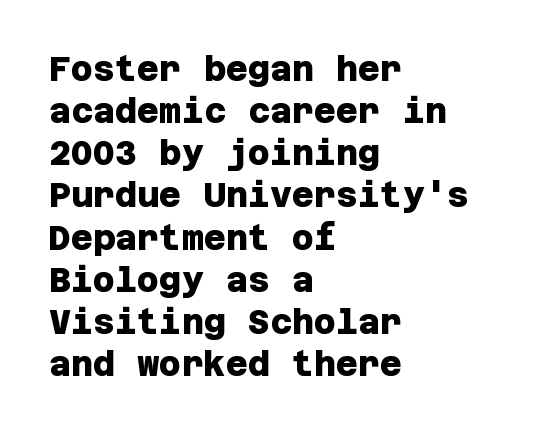
Q: Is the text bold? A: Yes.
Q: Is the typeface a serif or a sans-serif typeface? A: Sans-serif.
Q: Is the text underlined? A: No.
Q: How is the paragraph aligned? A: Left-aligned.
Q: Is the spacing between letters normal or unusually wide? A: Normal.
Q: Width (condensed, normal, or wide)? A: Normal.
Q: Stroke contrast? A: Low.
Q: x-height? A: Large.
